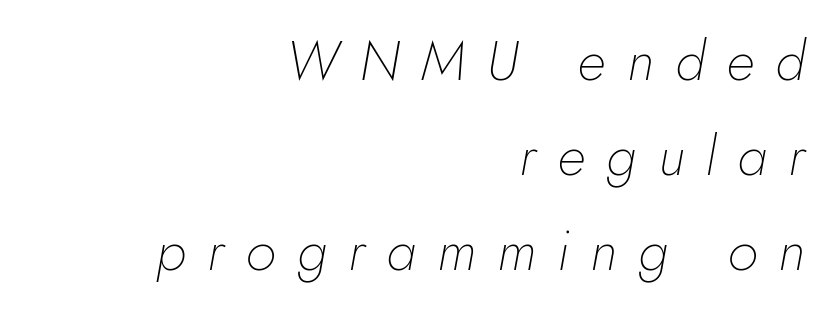
{"italic": "yes", "lean": "right", "slant_degrees": 5, "bold": "no", "weight": "thin", "width": "normal", "stroke_contrast": "low", "x_height": "small", "monospaced": "no", "underline": "no", "align": "right", "line_spacing": "normal", "line_spacing_ratio": 1.7, "letter_spacing": "wide", "letter_spacing_em": 0.38, "glyph_px": 56}
